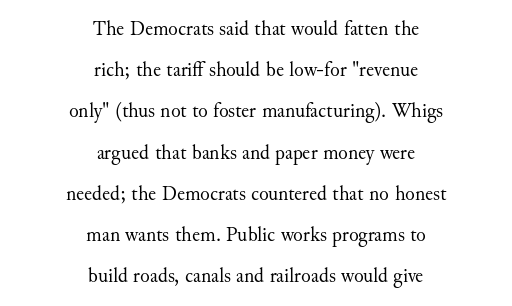
{"italic": "no", "bold": "no", "underline": "no", "align": "center", "line_spacing": "loose", "line_spacing_ratio": 2.06, "letter_spacing": "normal", "letter_spacing_em": 0.0, "glyph_px": 20}
